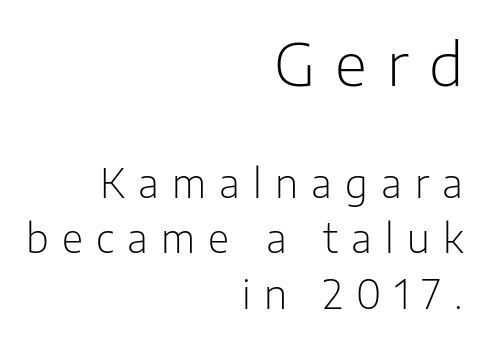
The image shows 59 px light sans-serif type, upright; set right-aligned, normal line spacing (1.43x), unusually wide letter spacing (+0.34 em), not underlined; the first (top) block is 1.51x larger; low stroke contrast and a medium x-height.
